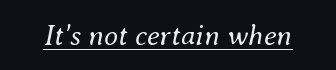
{"italic": "yes", "lean": "right", "slant_degrees": 8, "bold": "no", "weight": "regular", "width": "normal", "stroke_contrast": "medium", "x_height": "small", "monospaced": "no", "underline": "yes", "letter_spacing": "normal", "letter_spacing_em": 0.0, "glyph_px": 29}
